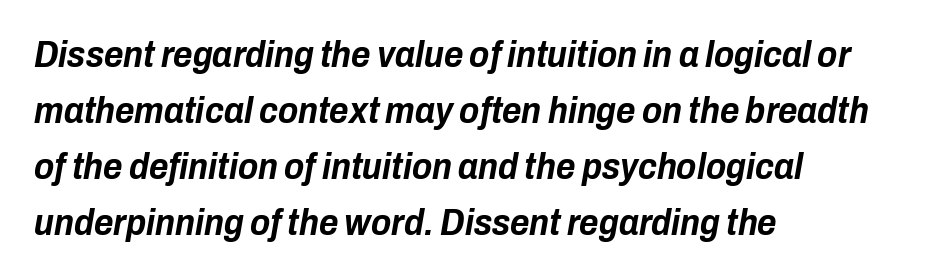
The image shows 37 px bold, condensed type, italic (leaning right); set left-aligned, normal line spacing (1.51x), normal letter spacing, not underlined; low stroke contrast and a medium x-height.
